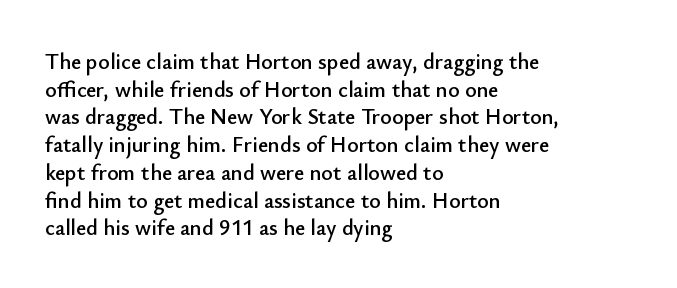
{"italic": "no", "underline": "no", "align": "left", "line_spacing": "normal", "line_spacing_ratio": 1.26, "letter_spacing": "normal", "letter_spacing_em": 0.0, "glyph_px": 22}
